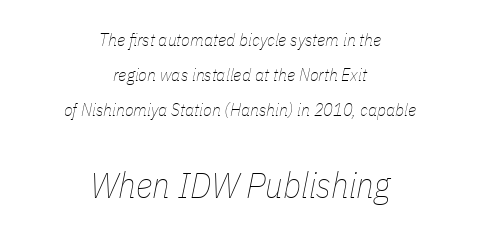
{"italic": "yes", "lean": "right", "slant_degrees": 11, "bold": "no", "weight": "thin", "width": "condensed", "stroke_contrast": "low", "x_height": "medium", "monospaced": "no", "underline": "no", "align": "center", "line_spacing": "loose", "line_spacing_ratio": 1.95, "letter_spacing": "normal", "letter_spacing_em": 0.0, "larger_block": "second", "size_ratio": 2.0, "glyph_px": 36}
